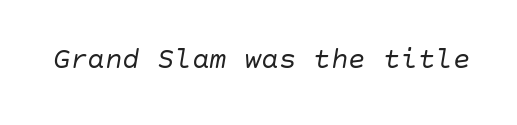
{"italic": "yes", "lean": "right", "slant_degrees": 10, "bold": "no", "weight": "regular", "width": "normal", "stroke_contrast": "low", "x_height": "large", "underline": "no", "letter_spacing": "normal", "letter_spacing_em": 0.0, "glyph_px": 29}
